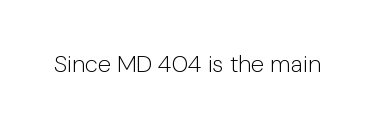
{"italic": "no", "bold": "no", "underline": "no", "letter_spacing": "normal", "letter_spacing_em": 0.0, "glyph_px": 24}
